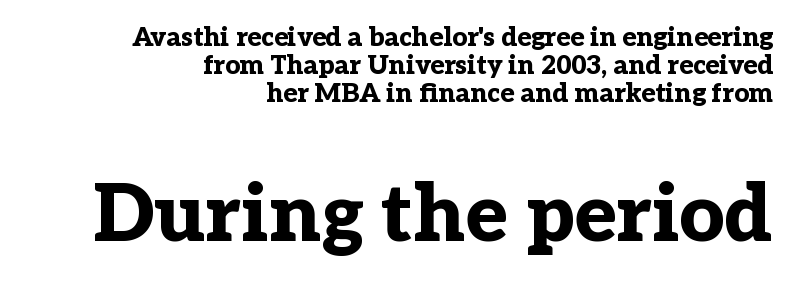
The image shows 79 px bold serif type, upright; set right-aligned, tight line spacing (1.07x), normal letter spacing, not underlined; the second (bottom) block is 3.04x larger; low stroke contrast and a medium x-height.
